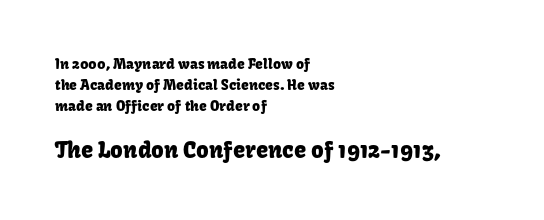
The image shows 22 px text type, upright; set left-aligned, normal line spacing (1.51x), normal letter spacing, not underlined; the second (bottom) block is 1.57x larger.
